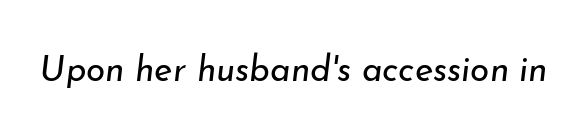
Q: Is the text bold? A: No.
Q: Is the text italic (slanted)? A: Yes, it leans right by about 7 degrees.
Q: Is the text underlined? A: No.
Q: Is the spacing between letters normal or unusually wide? A: Normal.
Q: Width (condensed, normal, or wide)? A: Normal.
Q: Stroke contrast? A: Low.
Q: x-height? A: Small.
Q: Monospaced? A: No.
